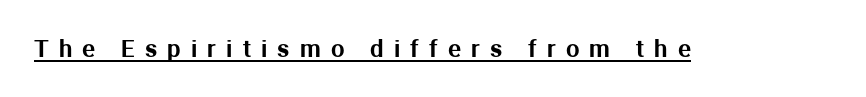
Q: Is the text italic (slanted)? A: No, it is upright.
Q: Is the text underlined? A: Yes.
Q: Is the spacing between letters normal or unusually wide? A: Unusually wide.
